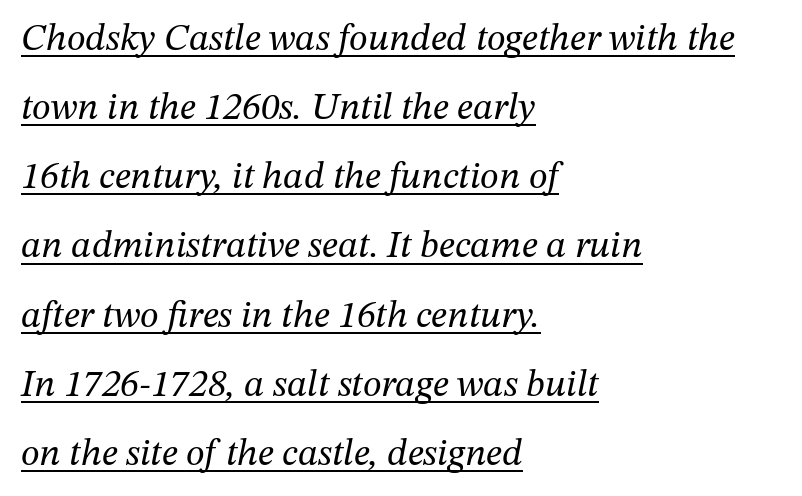
The image shows 38 px regular-weight serif type, italic (leaning right); set left-aligned, line spacing 1.82x, normal letter spacing, underlined; medium stroke contrast and a medium x-height.
